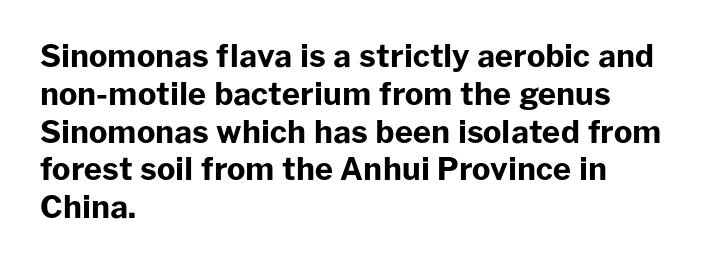
{"serif": "no", "italic": "no", "bold": "yes", "weight": "bold", "width": "normal", "stroke_contrast": "low", "x_height": "medium", "monospaced": "no", "underline": "no", "align": "left", "line_spacing_ratio": 1.22, "letter_spacing": "normal", "letter_spacing_em": 0.0, "glyph_px": 31}
